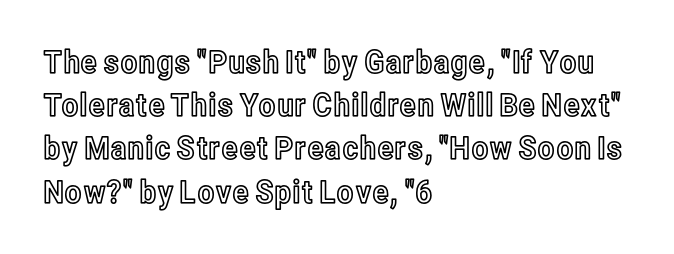
Q: Is the text italic (slanted)? A: No, it is upright.
Q: Is the text underlined? A: No.
Q: How is the paragraph aligned? A: Left-aligned.
Q: Is the spacing between letters normal or unusually wide? A: Normal.
Q: Is the spacing between lines tight, normal or loose? A: Normal.
Q: Width (condensed, normal, or wide)? A: Condensed.
Q: x-height? A: Medium.
Q: Monospaced? A: No.
